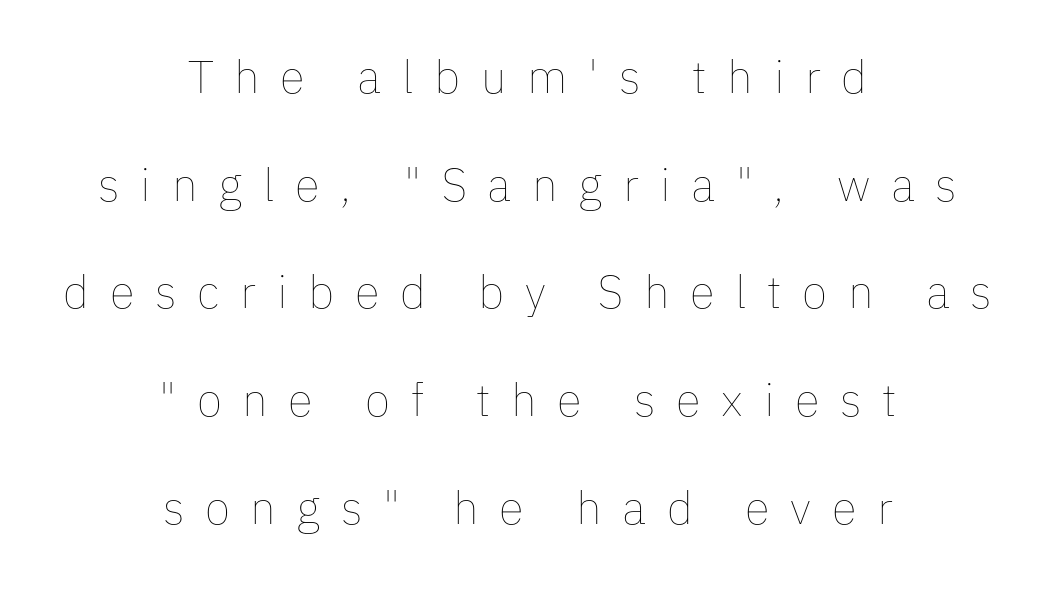
The block of text is sparse from top to bottom, with ample space between rows. Observe the wide spacing: letters keep a clear distance from each other. Character widths vary here, with narrow letters taking less room than wide ones. Underlining? Definitely not there. Which margin do the lines hug? Neither — every line sits in the middle.
